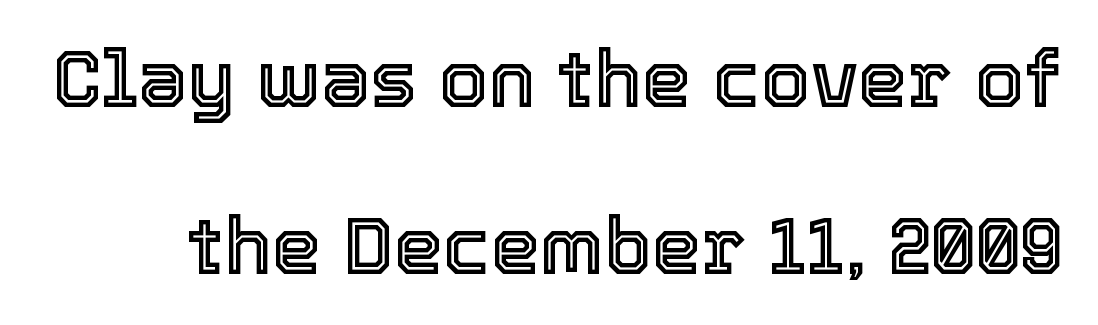
The image shows 79 px text type, upright; set loose line spacing (2.11x), normal letter spacing, not underlined; a medium x-height.
